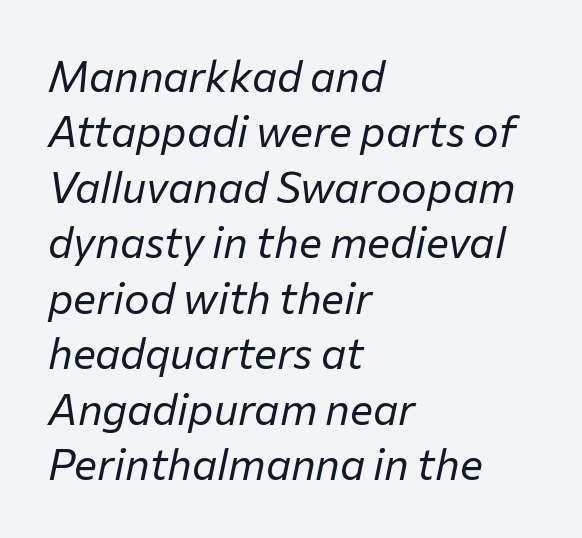
Lines of text with bare space underneath. Weight: in the light-to-regular range. Vertical spacing — default. Would a proofreader flag this as italicized? Yes. The text block is weighted toward the left margin, trailing off unevenly rightward. Think of a printed novel: that variable character pitch is what you see here.
